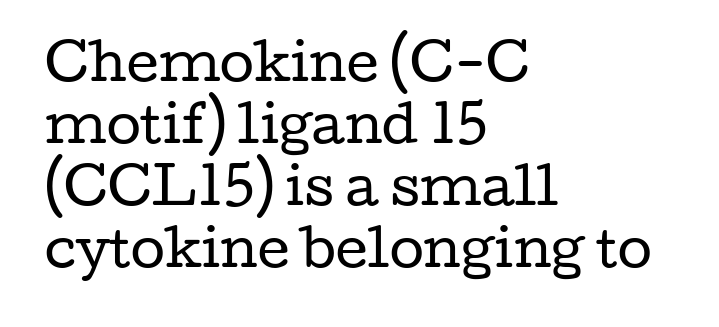
Q: Is the text bold? A: No.
Q: Is the text italic (slanted)? A: No, it is upright.
Q: Is the typeface a serif or a sans-serif typeface? A: Serif.
Q: Is the text underlined? A: No.
Q: How is the paragraph aligned? A: Left-aligned.
Q: Is the spacing between letters normal or unusually wide? A: Normal.
Q: Width (condensed, normal, or wide)? A: Wide.
Q: Stroke contrast? A: Low.
Q: x-height? A: Medium.
Q: Monospaced? A: No.
